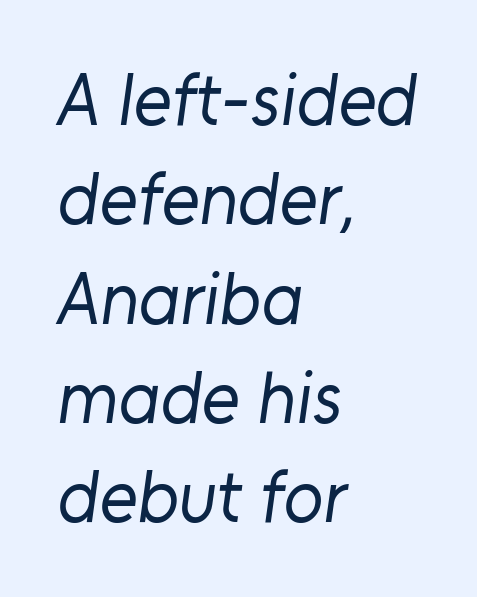
The image shows 73 px regular-weight sans-serif type; set left-aligned, normal line spacing (1.36x), normal letter spacing, not underlined; low stroke contrast and a medium x-height.
